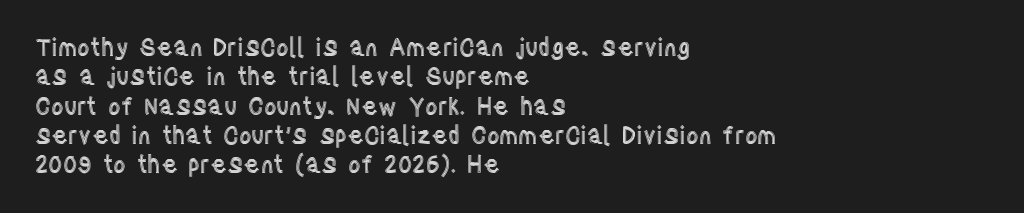
The lettering stays uniformly vertical, giving the passage a roman look. The letterforms sit shoulder to shoulder at normal distance. The setting favours the left margin, as ordinary paragraphs usually do. Decoration check: the copy has no underline.
